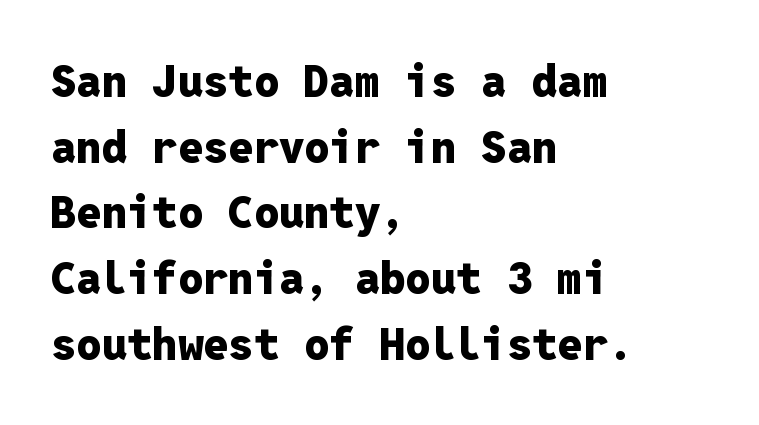
The image shows 45 px heavy sans-serif type, upright, monospaced; set left-aligned, normal line spacing (1.46x), normal letter spacing, not underlined; low stroke contrast and a medium x-height.
